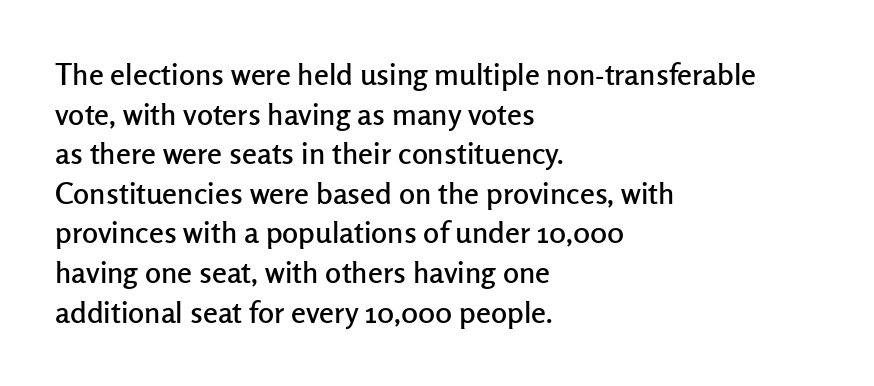
Q: Is the text italic (slanted)? A: No, it is upright.
Q: Is the typeface a serif or a sans-serif typeface? A: Sans-serif.
Q: Is the text underlined? A: No.
Q: How is the paragraph aligned? A: Left-aligned.
Q: Is the spacing between letters normal or unusually wide? A: Normal.
Q: Is the spacing between lines tight, normal or loose? A: Normal.
Q: Width (condensed, normal, or wide)? A: Normal.
Q: Stroke contrast? A: Low.
Q: x-height? A: Medium.
Q: Monospaced? A: No.
